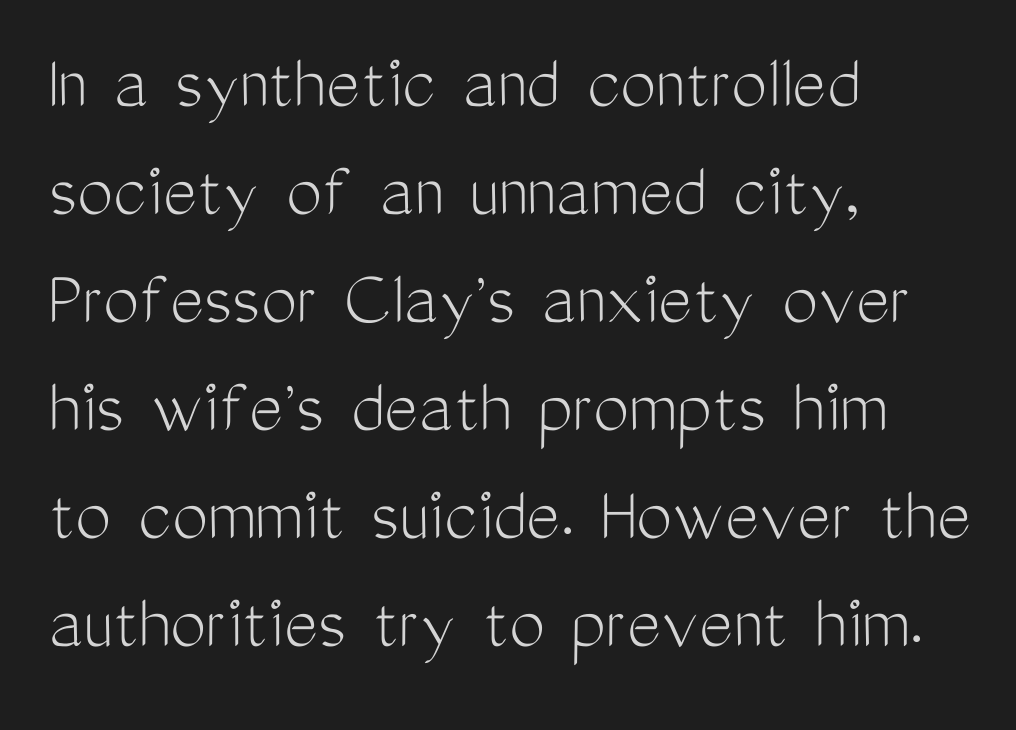
Q: Is the text bold? A: No.
Q: Is the text italic (slanted)? A: No, it is upright.
Q: Is the typeface a serif or a sans-serif typeface? A: Sans-serif.
Q: Is the text underlined? A: No.
Q: How is the paragraph aligned? A: Left-aligned.
Q: Is the spacing between letters normal or unusually wide? A: Normal.
Q: Is the spacing between lines tight, normal or loose? A: Normal.
Q: Width (condensed, normal, or wide)? A: Condensed.
Q: Stroke contrast? A: Medium.
Q: x-height? A: Medium.
Q: Monospaced? A: No.
